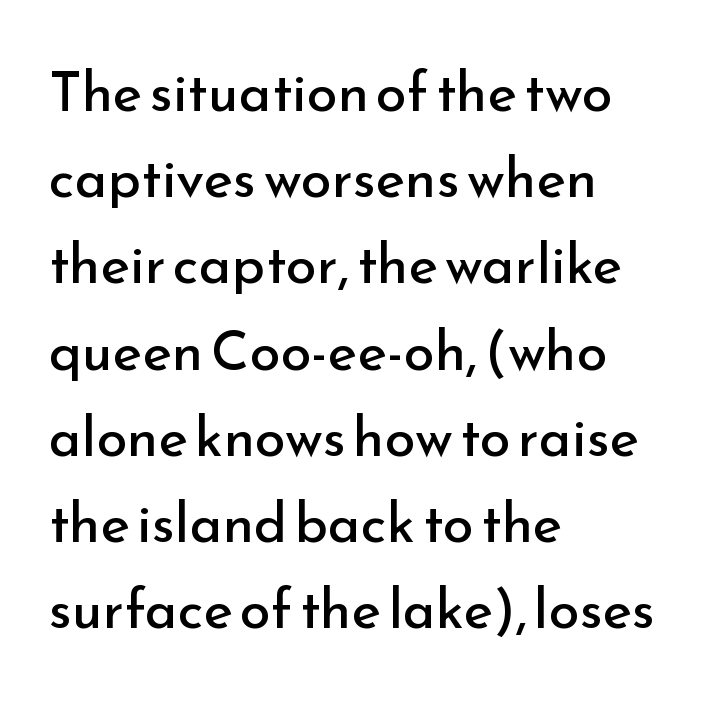
Designer's note — italics off, roman on. Type style note: lacks serifs. The text block is weighted toward the left margin, trailing off unevenly rightward. Here the designer chose a conventional face with non-uniform glyph widths.
